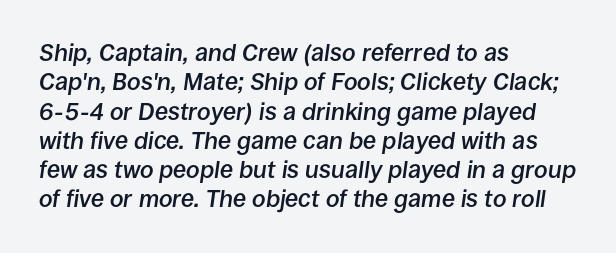
Q: Is the text bold? A: Semi-bold.
Q: Is the text italic (slanted)? A: Yes, it leans right by about 8 degrees.
Q: Is the text underlined? A: No.
Q: How is the paragraph aligned? A: Left-aligned.
Q: Is the spacing between letters normal or unusually wide? A: Normal.
